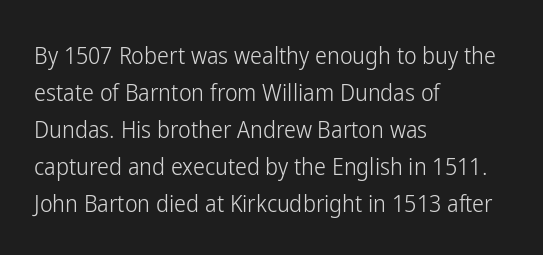
The image shows 24 px text type, upright; set left-aligned, normal line spacing (1.54x), normal letter spacing, not underlined.
